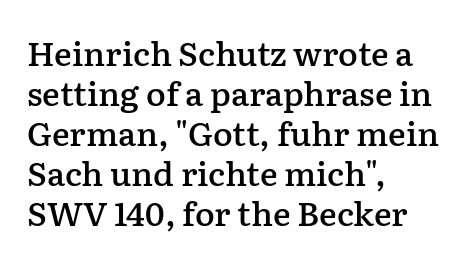
Q: Is the text bold? A: Semi-bold.
Q: Is the text italic (slanted)? A: No, it is upright.
Q: Is the typeface a serif or a sans-serif typeface? A: Serif.
Q: Is the text underlined? A: No.
Q: How is the paragraph aligned? A: Left-aligned.
Q: Is the spacing between letters normal or unusually wide? A: Normal.
Q: Width (condensed, normal, or wide)? A: Normal.
Q: Stroke contrast? A: Low.
Q: x-height? A: Medium.
Q: Monospaced? A: No.
